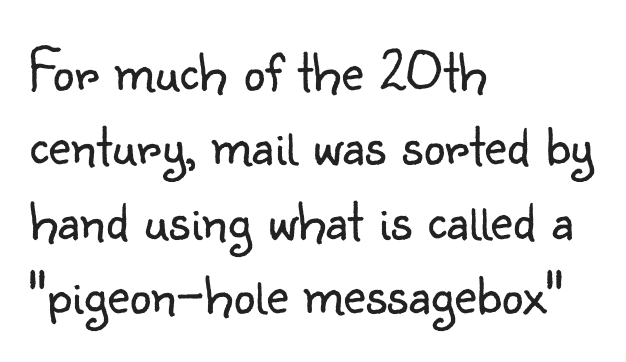
{"serif": "no", "italic": "no", "bold": "no", "weight": "light", "width": "normal", "stroke_contrast": "low", "x_height": "small", "monospaced": "no", "underline": "no", "align": "left", "line_spacing_ratio": 1.22, "letter_spacing": "normal", "letter_spacing_em": 0.0, "glyph_px": 61}
